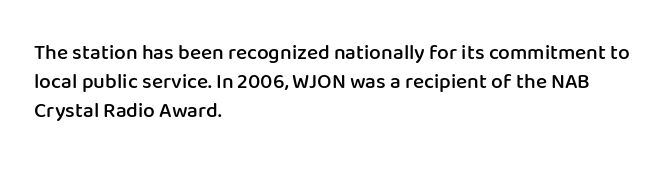
{"italic": "no", "bold": "semi", "underline": "no", "align": "left", "line_spacing": "normal", "line_spacing_ratio": 1.39, "letter_spacing": "normal", "letter_spacing_em": 0.0, "glyph_px": 21}
